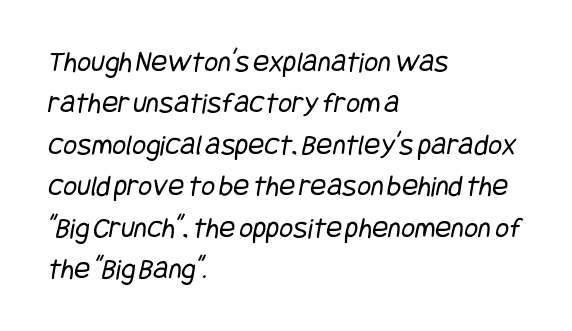
Q: Is the text bold? A: No.
Q: Is the typeface a serif or a sans-serif typeface? A: Sans-serif.
Q: Is the text underlined? A: No.
Q: How is the paragraph aligned? A: Left-aligned.
Q: Is the spacing between letters normal or unusually wide? A: Normal.
Q: Is the spacing between lines tight, normal or loose? A: Normal.
Q: Width (condensed, normal, or wide)? A: Condensed.
Q: Stroke contrast? A: Low.
Q: x-height? A: Large.
